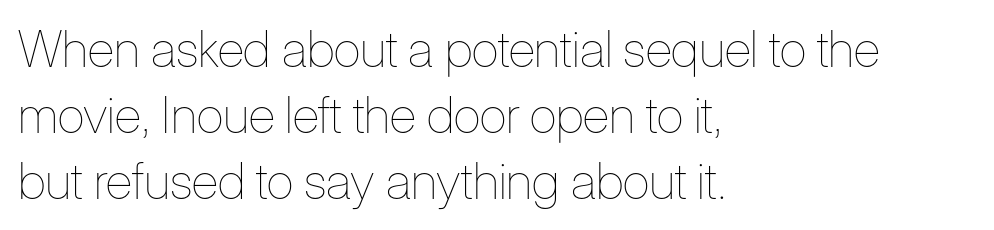
Stem width sits at or under what a default text font uses. Each letter keeps its own natural width here, so spacing adapts to shape. The gaps between neighbouring characters are ordinary and unremarkable. This is the regular roman posture of the typeface. The lines are quadded left. Notice how descenders clear the ascenders below comfortably — that's standard leading.
